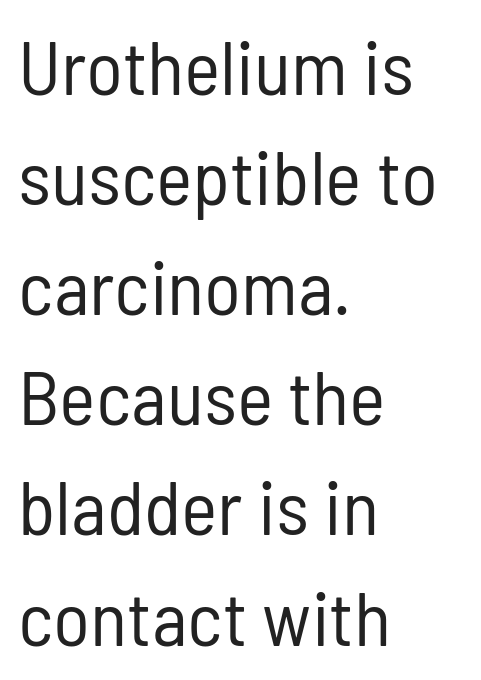
{"serif": "no", "italic": "no", "bold": "no", "weight": "regular", "width": "condensed", "stroke_contrast": "low", "x_height": "medium", "monospaced": "no", "underline": "no", "align": "left", "line_spacing": "normal", "line_spacing_ratio": 1.43, "letter_spacing": "normal", "letter_spacing_em": 0.0, "glyph_px": 77}
